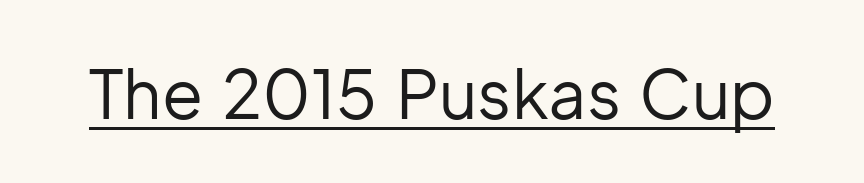
{"serif": "no", "italic": "no", "bold": "no", "weight": "regular", "width": "normal", "stroke_contrast": "low", "x_height": "medium", "monospaced": "no", "underline": "yes", "letter_spacing": "normal", "letter_spacing_em": 0.0, "glyph_px": 67}
